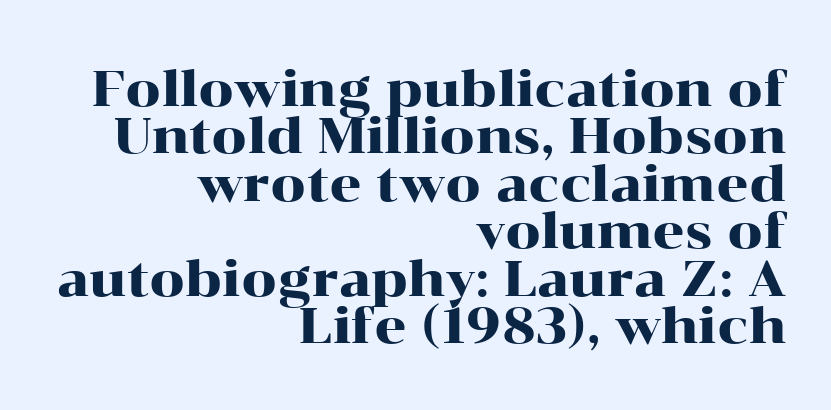
Q: Is the text italic (slanted)? A: No, it is upright.
Q: Is the typeface a serif or a sans-serif typeface? A: Serif.
Q: Is the text underlined? A: No.
Q: How is the paragraph aligned? A: Right-aligned.
Q: Is the spacing between letters normal or unusually wide? A: Normal.
Q: Is the spacing between lines tight, normal or loose? A: Tight.
Q: Width (condensed, normal, or wide)? A: Wide.
Q: Stroke contrast? A: High.
Q: x-height? A: Medium.
Q: Monospaced? A: No.
